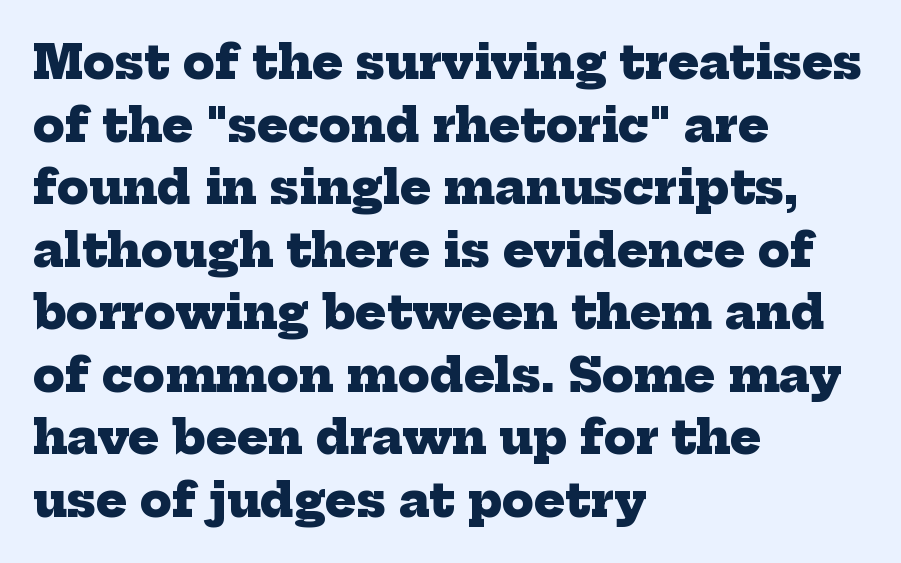
{"serif": "yes", "bold": "yes", "weight": "heavy", "width": "normal", "stroke_contrast": "low", "x_height": "medium", "monospaced": "no", "underline": "no", "align": "left", "line_spacing": "normal", "line_spacing_ratio": 1.36, "letter_spacing": "normal", "letter_spacing_em": 0.0, "glyph_px": 46}
